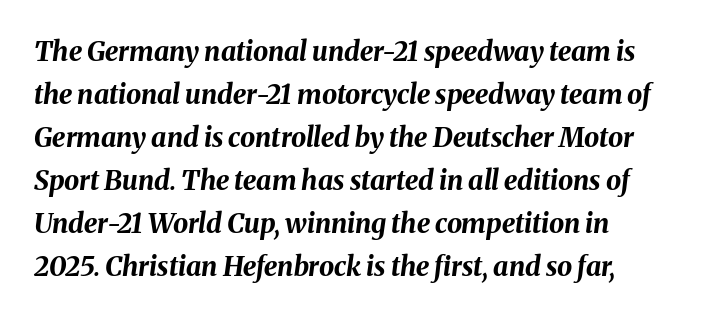
The words here are not underlined. This sample uses plain, unmodified letter spacing. A normal amount of white space separates one row of letters from the next. The glyphs look as if they've been sheared to an angle. Weight: bold.
